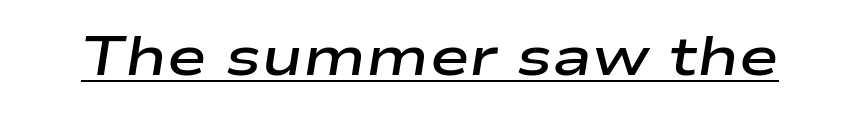
Varying glyph widths throughout — classic text-font behaviour. Underlined type. Spacing between characters is what you'd get straight out of the box. Compared with ordinary roman type, these characters are visibly tilted. Slightly chunky letters — semibold, I'd say, not full bold.
